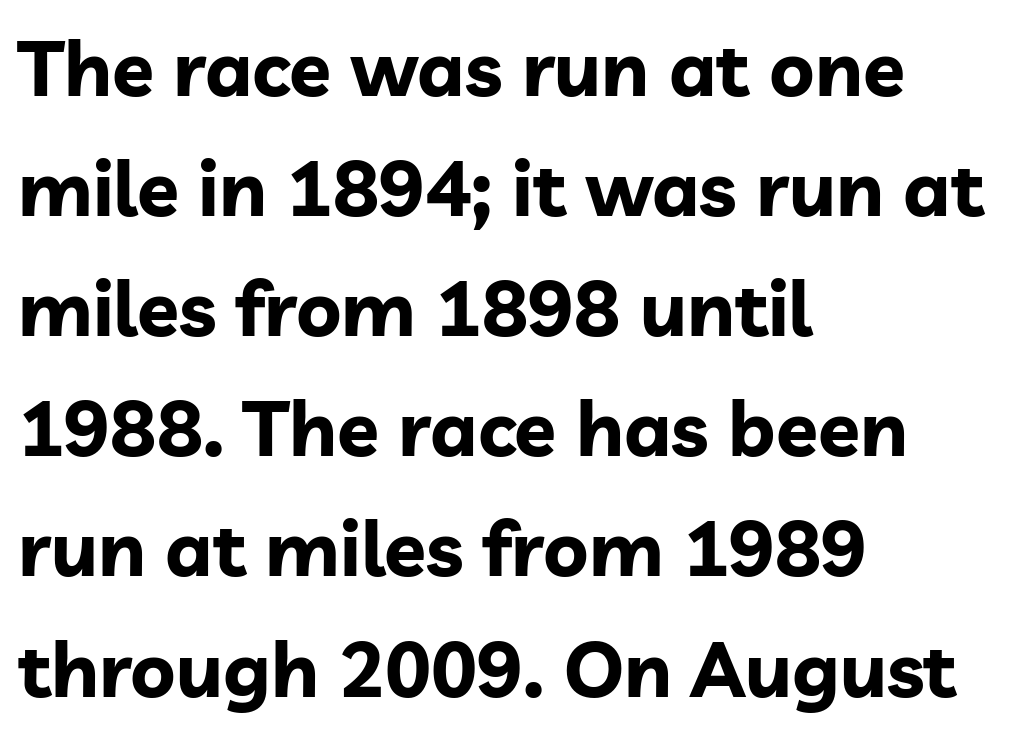
The image shows 77 px bold sans-serif type, upright; set left-aligned, normal line spacing (1.56x), normal letter spacing, not underlined; low stroke contrast and a medium x-height.
